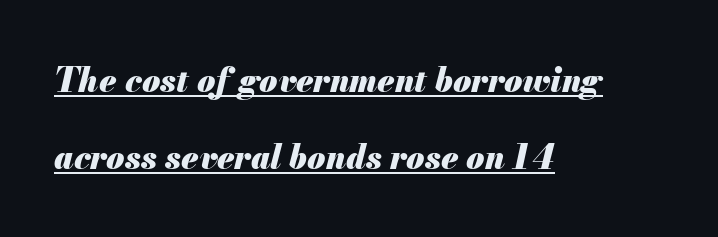
Q: Is the text bold? A: Yes.
Q: Is the text italic (slanted)? A: Yes, it leans right by about 13 degrees.
Q: Is the text underlined? A: Yes.
Q: How is the paragraph aligned? A: Left-aligned.
Q: Is the spacing between letters normal or unusually wide? A: Normal.
Q: Is the spacing between lines tight, normal or loose? A: Loose.
Q: Width (condensed, normal, or wide)? A: Normal.
Q: Stroke contrast? A: Medium.
Q: x-height? A: Small.
Q: Monospaced? A: No.
